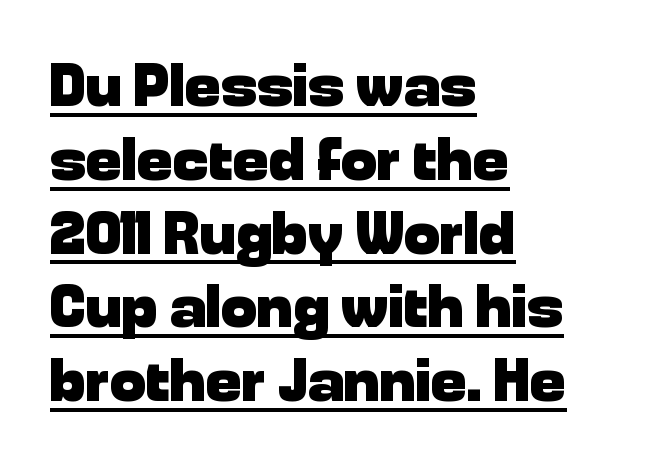
The image shows 60 px heavy sans-serif type, upright; set left-aligned, line spacing 1.23x, normal letter spacing, underlined; low stroke contrast and a medium x-height.
